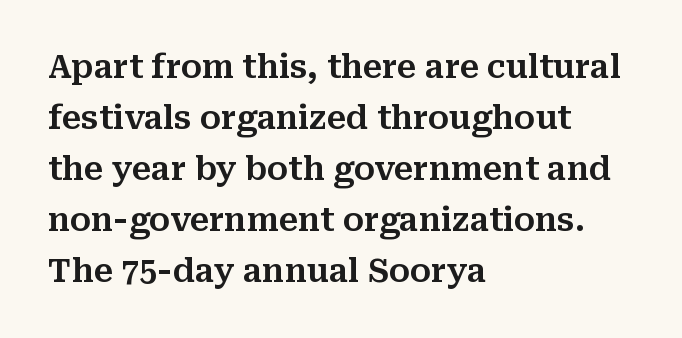
The image shows 32 px serif type, upright; set left-aligned, normal line spacing (1.59x), normal letter spacing, not underlined; medium stroke contrast and a medium x-height.
